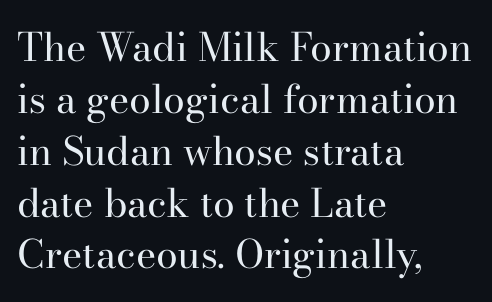
Characters follow at the spacing the type designer built in. Is this a fixed-width face? No — the glyphs have proportional, varying widths. Quick note: underline off. Nothing heavy about these letters — not bold at all.
